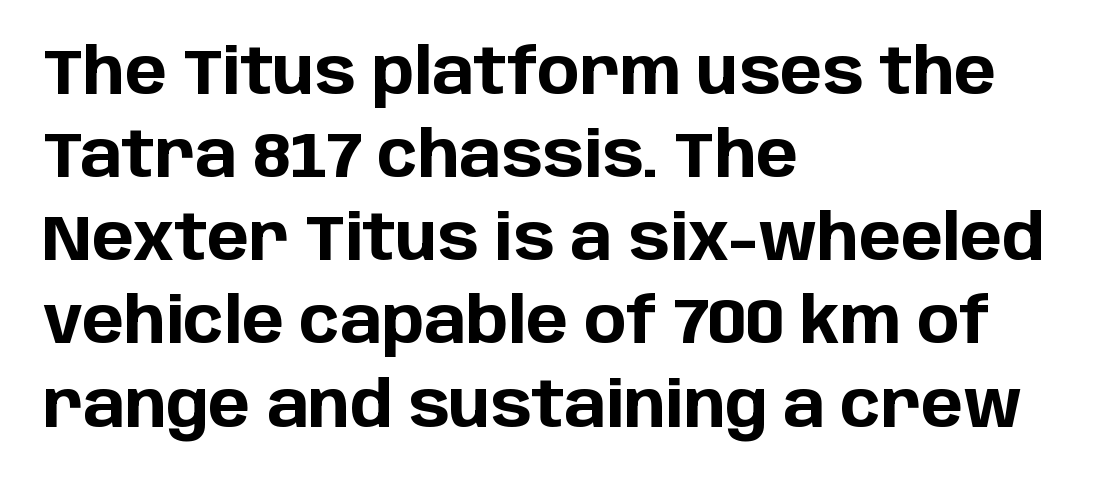
Q: Is the text bold? A: Yes.
Q: Is the text italic (slanted)? A: No, it is upright.
Q: Is the typeface a serif or a sans-serif typeface? A: Sans-serif.
Q: Is the text underlined? A: No.
Q: How is the paragraph aligned? A: Left-aligned.
Q: Is the spacing between letters normal or unusually wide? A: Normal.
Q: Is the spacing between lines tight, normal or loose? A: Normal.
Q: Width (condensed, normal, or wide)? A: Normal.
Q: Stroke contrast? A: Low.
Q: x-height? A: Large.
Q: Monospaced? A: No.
